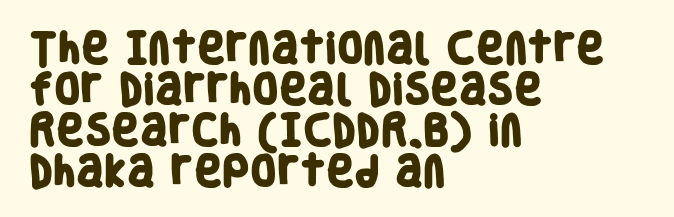
{"serif": "no", "bold": "yes", "weight": "heavy", "width": "condensed", "stroke_contrast": "low", "x_height": "large", "monospaced": "no", "underline": "no", "align": "left", "line_spacing_ratio": 1.21, "letter_spacing": "normal", "letter_spacing_em": 0.0, "glyph_px": 34}
